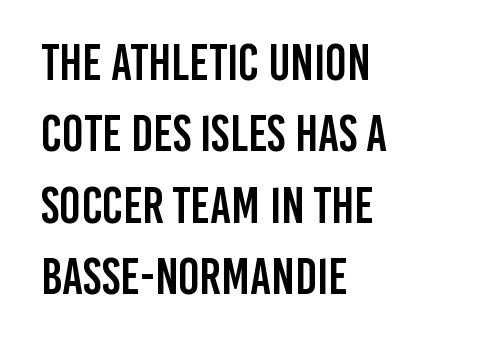
This sample uses an upright cut, with every glyph sitting square on the baseline. These lines are rendered in a variable-pitch font. Plain, unruled lines of type. The paragraph shown leans on its left margin.
